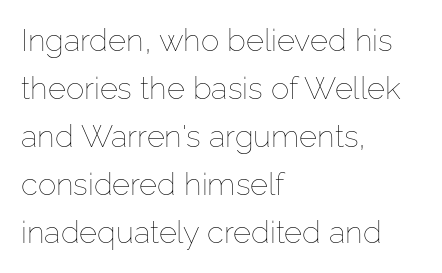
The image shows 31 px thin type, upright; set left-aligned, normal line spacing (1.55x), normal letter spacing, not underlined; low stroke contrast and a medium x-height.
